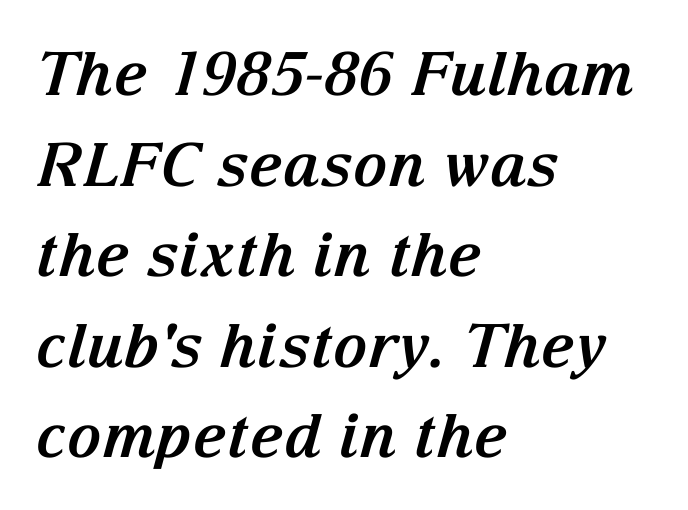
The image shows 60 px bold serif type, italic (leaning right); set left-aligned, normal line spacing (1.51x), normal letter spacing, not underlined; medium stroke contrast and a medium x-height.
